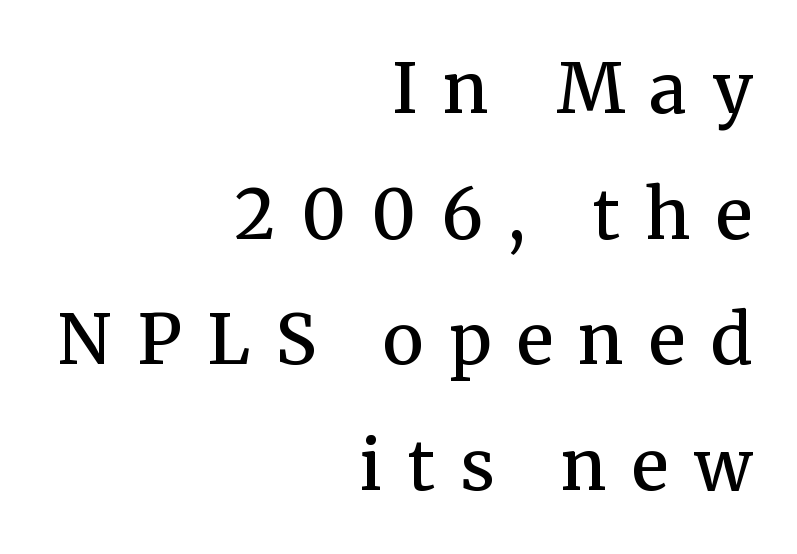
The type is letterspaced generously, with wide tracking. One-word summary of the alignment: right. Observe the serifs anchoring each vertical stroke in this sample. Spacing verdict: proportional, widths tailored to each character.
